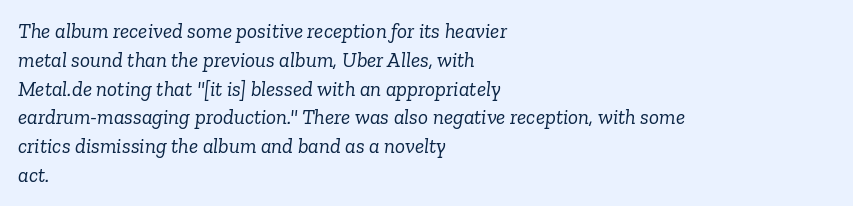
Bold? No — there's no thickening of the strokes. The gap between lines stays unmarked. What's the leading like? Ordinary, nothing unusual. Words appear dense and cohesive because spacing is normal.
